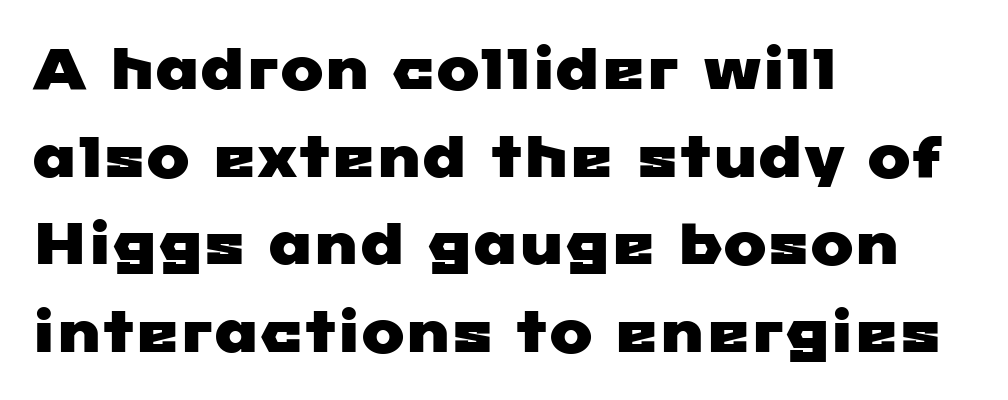
Q: Is the typeface a serif or a sans-serif typeface? A: Sans-serif.
Q: Is the text underlined? A: No.
Q: How is the paragraph aligned? A: Left-aligned.
Q: Is the spacing between letters normal or unusually wide? A: Normal.
Q: Is the spacing between lines tight, normal or loose? A: Normal.
Q: Width (condensed, normal, or wide)? A: Wide.
Q: Stroke contrast? A: Low.
Q: x-height? A: Medium.
Q: Monospaced? A: No.
